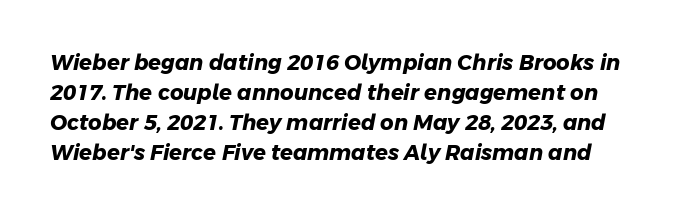
Q: Is the text bold? A: Yes.
Q: Is the text underlined? A: No.
Q: Is the spacing between letters normal or unusually wide? A: Normal.
Q: Is the spacing between lines tight, normal or loose? A: Normal.
